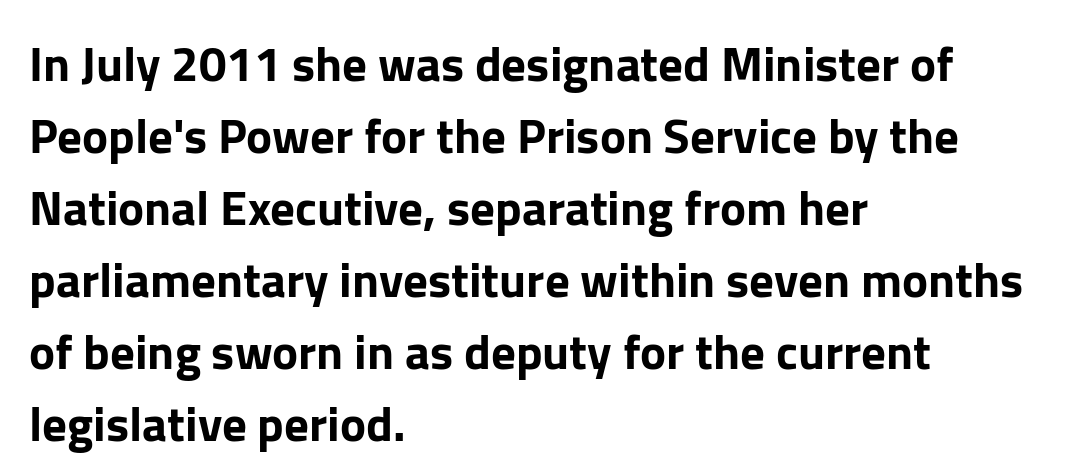
Q: Is the text italic (slanted)? A: No, it is upright.
Q: Is the typeface a serif or a sans-serif typeface? A: Sans-serif.
Q: Is the text underlined? A: No.
Q: How is the paragraph aligned? A: Left-aligned.
Q: Is the spacing between letters normal or unusually wide? A: Normal.
Q: Is the spacing between lines tight, normal or loose? A: Normal.
Q: Width (condensed, normal, or wide)? A: Normal.
Q: Stroke contrast? A: Low.
Q: x-height? A: Medium.
Q: Monospaced? A: No.
